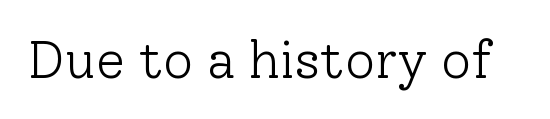
{"serif": "yes", "italic": "no", "bold": "no", "weight": "light", "width": "normal", "stroke_contrast": "low", "x_height": "medium", "monospaced": "no", "underline": "no", "letter_spacing": "normal", "letter_spacing_em": 0.0, "glyph_px": 52}
